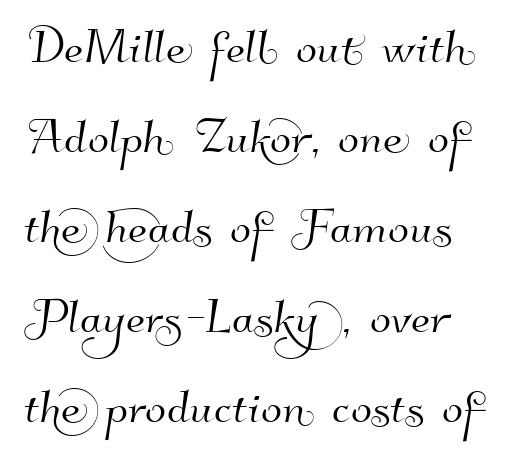
The image shows 62 px sans-serif type; set normal line spacing (1.45x), normal letter spacing, not underlined; high stroke contrast and a small x-height.
